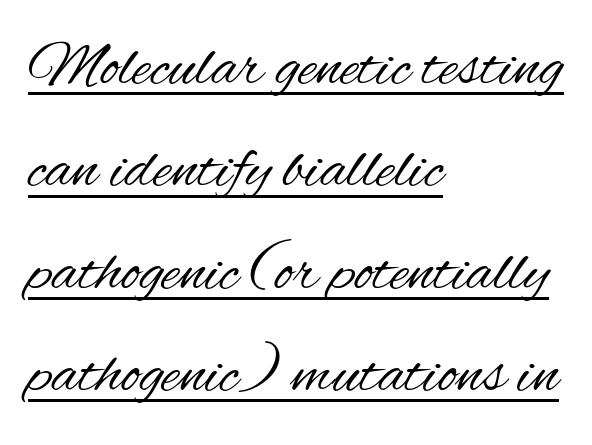
{"serif": "no", "bold": "no", "weight": "regular", "width": "condensed", "stroke_contrast": "medium", "x_height": "small", "monospaced": "no", "underline": "yes", "align": "left", "line_spacing": "normal", "line_spacing_ratio": 1.6, "letter_spacing": "normal", "letter_spacing_em": 0.0, "glyph_px": 64}
